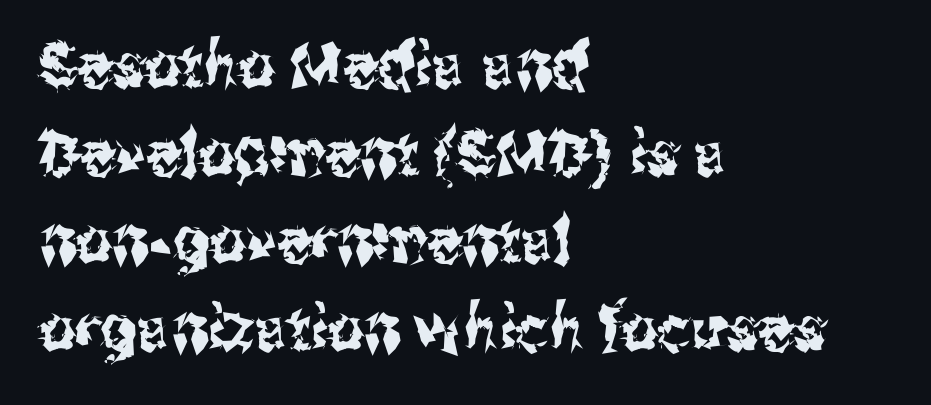
{"serif": "no", "italic": "no", "width": "condensed", "stroke_contrast": "medium", "x_height": "medium", "monospaced": "no", "underline": "no", "align": "left", "line_spacing": "normal", "line_spacing_ratio": 1.39, "letter_spacing": "normal", "letter_spacing_em": 0.0, "glyph_px": 63}
